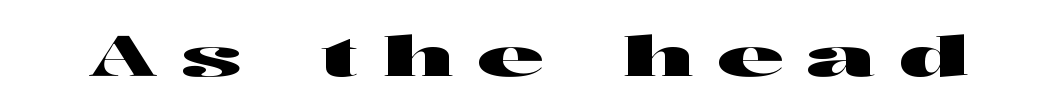
The image shows 57 px wide sans-serif type, upright; set unusually wide letter spacing (+0.41 em), not underlined; high stroke contrast and a medium x-height.
